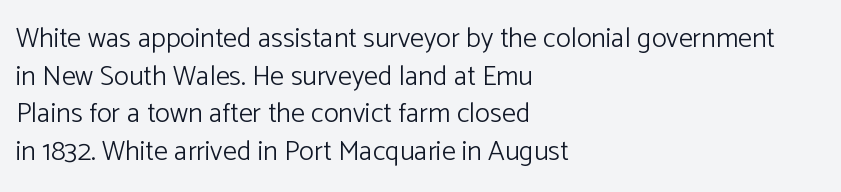
The image shows 28 px light sans-serif type, upright; set left-aligned, normal line spacing (1.34x), normal letter spacing, not underlined; low stroke contrast and a medium x-height.
